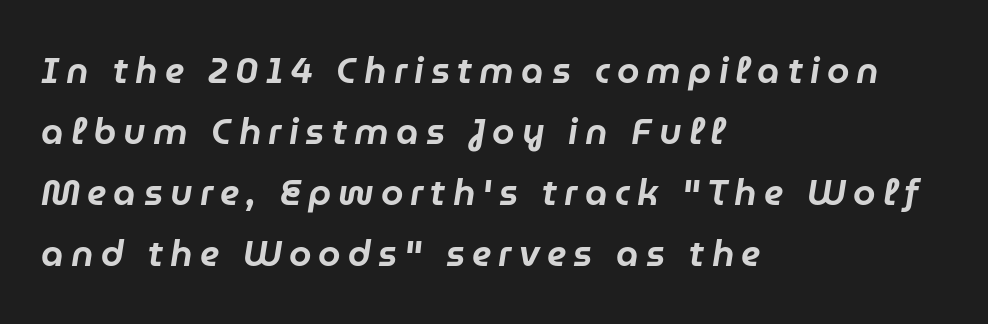
There's an unmistakable incline to the writing here. Each letter keeps its own natural width here, so spacing adapts to shape. Leading matches the norm, producing a regular column. Students, note that the glyphs here are deliberately spaced far apart. Beneath every word, the page is bare.
